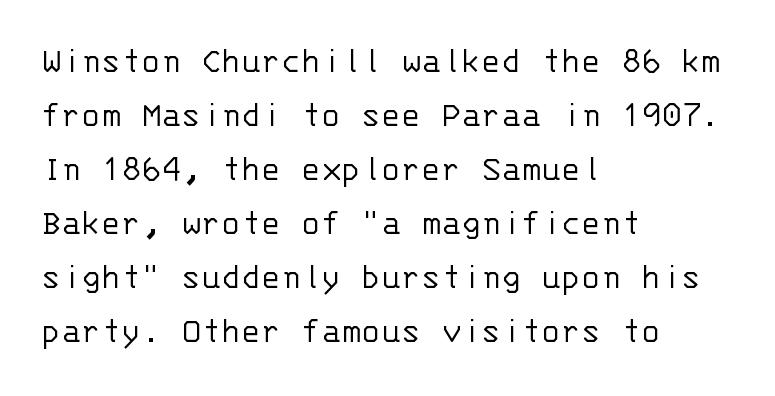
{"serif": "no", "italic": "no", "bold": "no", "weight": "light", "width": "normal", "stroke_contrast": "low", "x_height": "large", "monospaced": "yes", "underline": "no", "align": "left", "line_spacing": "normal", "line_spacing_ratio": 1.46, "letter_spacing": "normal", "letter_spacing_em": 0.0, "glyph_px": 37}
